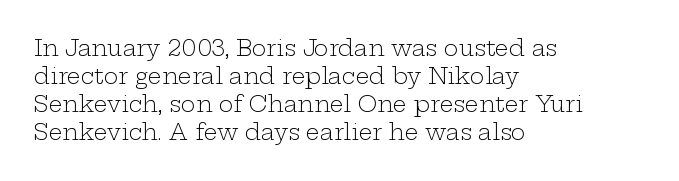
Q: Is the text bold? A: No.
Q: Is the text italic (slanted)? A: No, it is upright.
Q: Is the text underlined? A: No.
Q: How is the paragraph aligned? A: Left-aligned.
Q: Is the spacing between letters normal or unusually wide? A: Normal.
Q: Is the spacing between lines tight, normal or loose? A: Normal.
